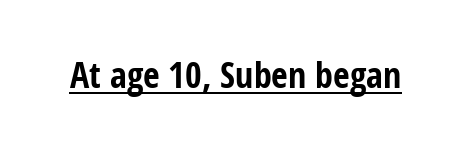
The image shows 36 px bold, condensed sans-serif type, upright; set normal letter spacing, underlined; low stroke contrast and a medium x-height.
